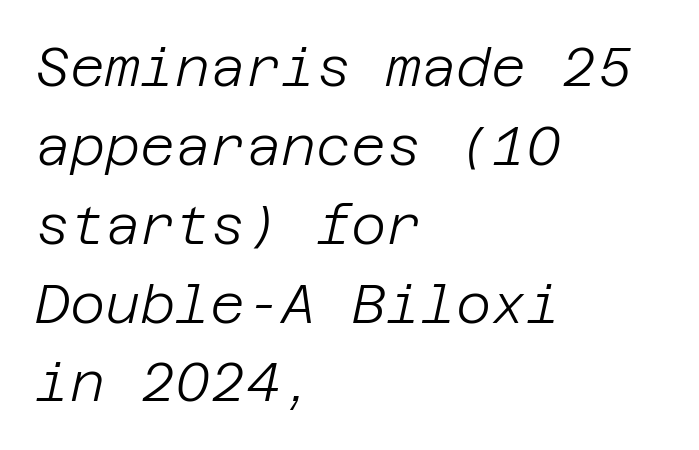
The image shows 54 px light type, italic (leaning right); set left-aligned, normal line spacing (1.46x), normal letter spacing, not underlined; low stroke contrast and a large x-height.
